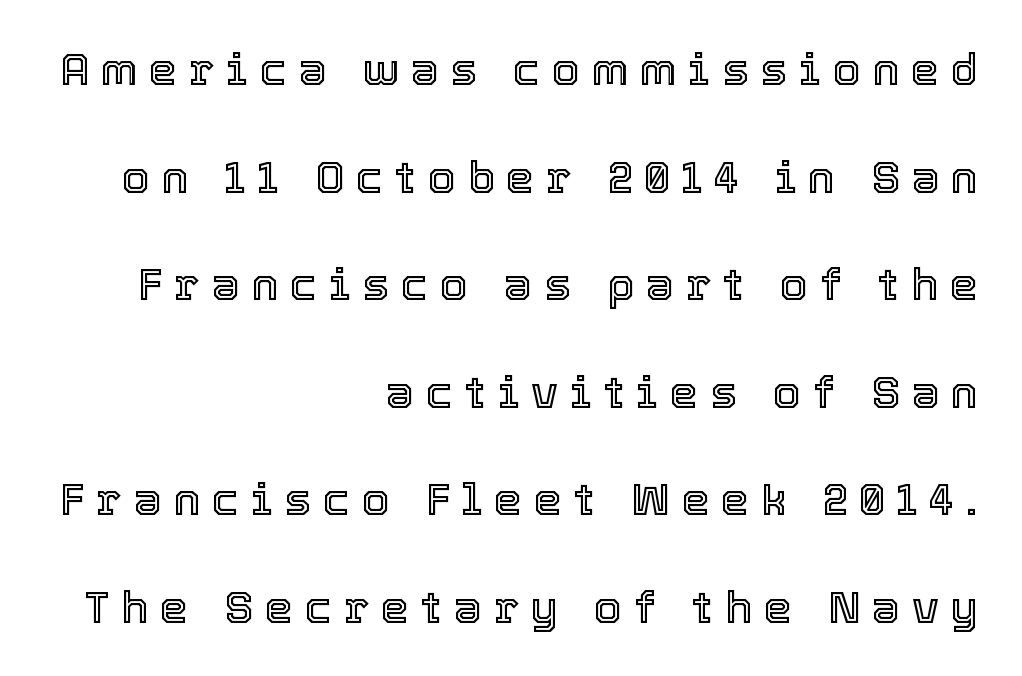
Q: Is the text italic (slanted)? A: No, it is upright.
Q: Is the text underlined? A: No.
Q: How is the paragraph aligned? A: Right-aligned.
Q: Is the spacing between letters normal or unusually wide? A: Unusually wide.
Q: Is the spacing between lines tight, normal or loose? A: Loose.
Q: Width (condensed, normal, or wide)? A: Normal.
Q: x-height? A: Medium.
Q: Monospaced? A: No.
